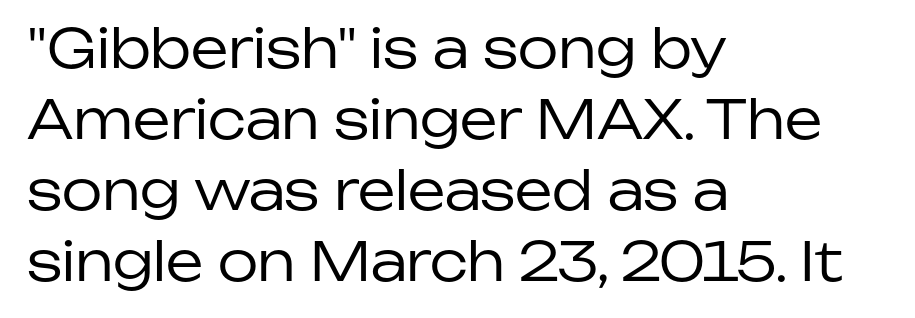
Q: Is the text bold? A: No.
Q: Is the text italic (slanted)? A: No, it is upright.
Q: Is the typeface a serif or a sans-serif typeface? A: Sans-serif.
Q: Is the text underlined? A: No.
Q: How is the paragraph aligned? A: Left-aligned.
Q: Is the spacing between letters normal or unusually wide? A: Normal.
Q: Is the spacing between lines tight, normal or loose? A: Normal.
Q: Width (condensed, normal, or wide)? A: Normal.
Q: Stroke contrast? A: Low.
Q: x-height? A: Medium.
Q: Monospaced? A: No.
